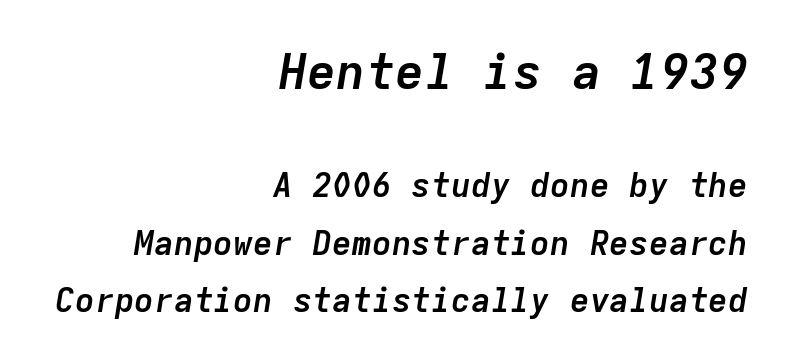
{"italic": "yes", "lean": "right", "slant_degrees": 9, "bold": "yes", "weight": "semibold", "width": "normal", "stroke_contrast": "low", "x_height": "medium", "monospaced": "yes", "underline": "no", "align": "right", "line_spacing_ratio": 1.74, "letter_spacing": "normal", "letter_spacing_em": 0.0, "larger_block": "first", "size_ratio": 1.48, "glyph_px": 49}
